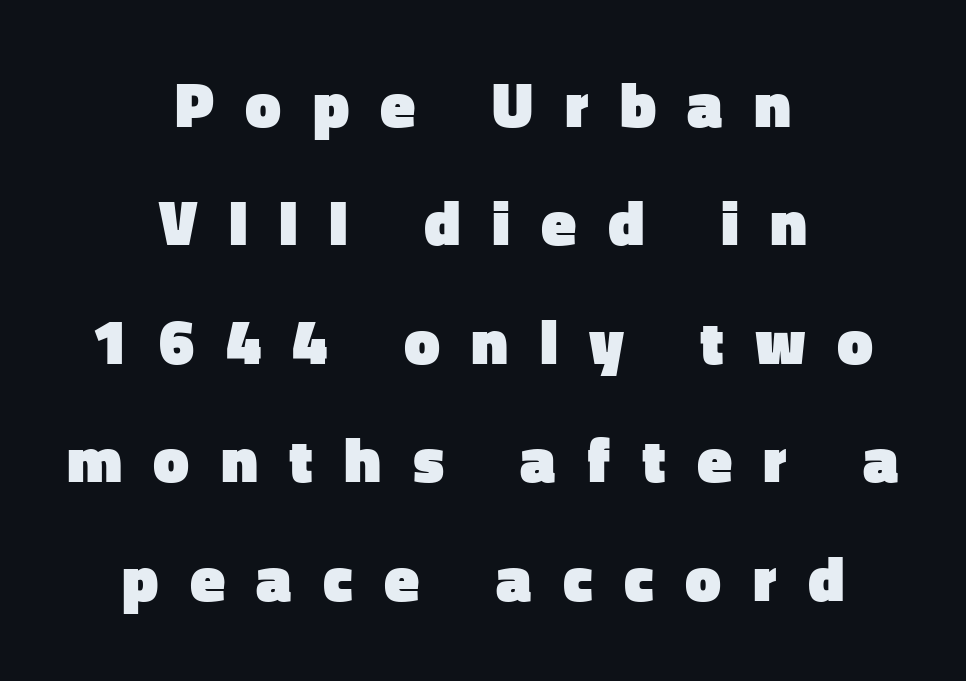
Serif or sans? Sans — the stroke terminals are bare. The lettering holds an erect, upright posture throughout. Bare-footed words on every line. Character widths vary here, with narrow letters taking less room than wide ones.
